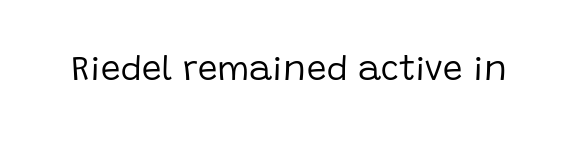
{"serif": "no", "italic": "no", "bold": "no", "weight": "regular", "width": "normal", "stroke_contrast": "low", "x_height": "large", "monospaced": "no", "underline": "no", "letter_spacing": "normal", "letter_spacing_em": 0.0, "glyph_px": 35}
